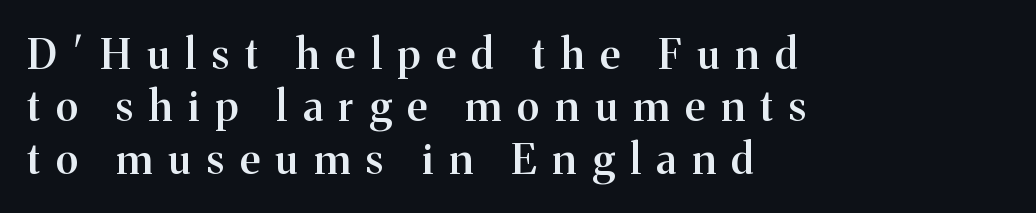
This is moderately heavy type, rendered in semibold. The strip under each line holds only bare page. This rendering widens character spacing well past its baseline value. Is the block centered? No — it sits flush against the left margin.
